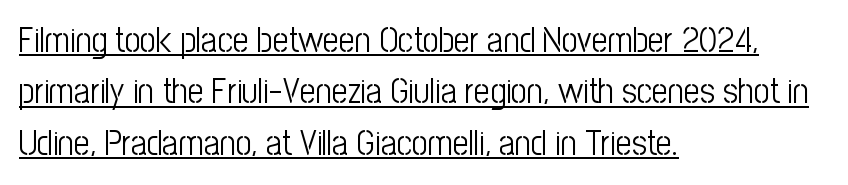
{"serif": "no", "italic": "no", "bold": "no", "weight": "light", "width": "condensed", "stroke_contrast": "low", "x_height": "medium", "monospaced": "no", "underline": "yes", "align": "left", "line_spacing": "normal", "line_spacing_ratio": 1.47, "letter_spacing": "normal", "letter_spacing_em": 0.0, "glyph_px": 35}
